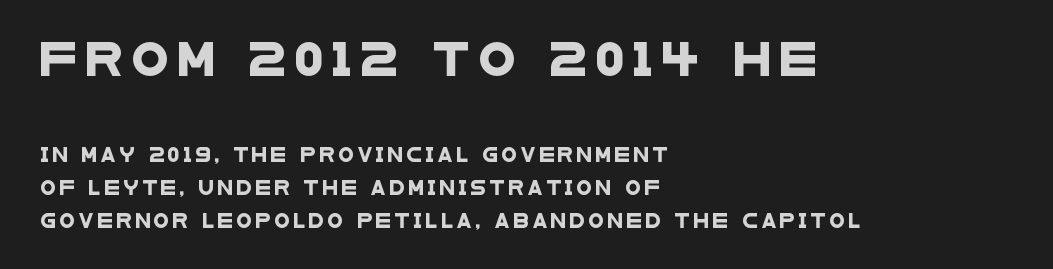
The passage is arranged the way most books set body copy — flush left. Whoever set this chose breathing room over compactness in the vertical rhythm. Letters rest on an invisible, unmarked baseline. Here the designer chose a conventional face with non-uniform glyph widths. Whoever set this made the first block the dominant, larger element.
